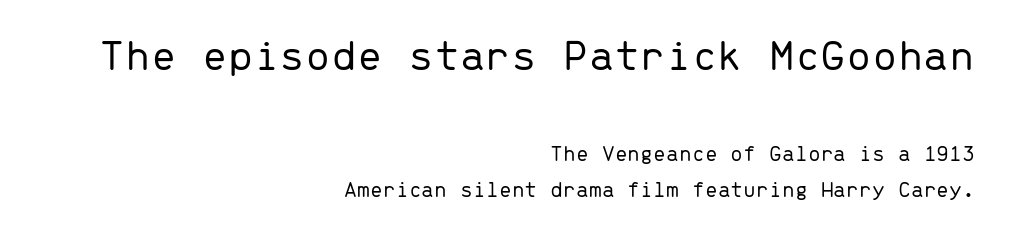
Q: Is the text bold? A: No.
Q: Is the text italic (slanted)? A: No, it is upright.
Q: Is the typeface a serif or a sans-serif typeface? A: Sans-serif.
Q: Is the text underlined? A: No.
Q: How is the paragraph aligned? A: Right-aligned.
Q: Is the spacing between letters normal or unusually wide? A: Normal.
Q: Is the spacing between lines tight, normal or loose? A: Normal.
Q: Which block of text is set in a larger size, the first (top) or the second (bottom)? A: The first (top) one.
Q: Width (condensed, normal, or wide)? A: Normal.
Q: Stroke contrast? A: Low.
Q: x-height? A: Medium.
Q: Monospaced? A: Yes.
